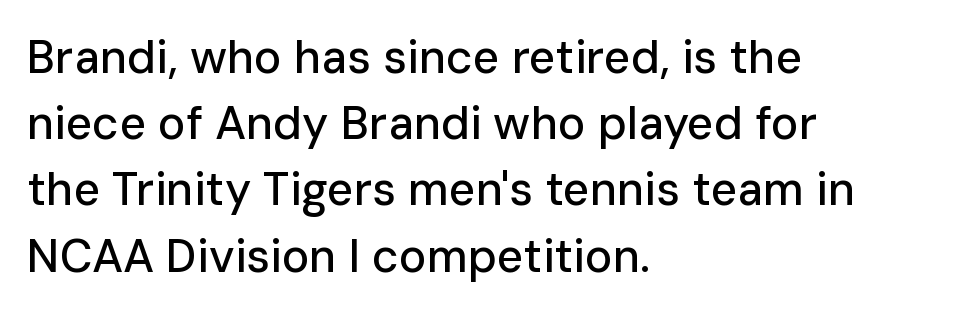
Q: Is the text italic (slanted)? A: No, it is upright.
Q: Is the typeface a serif or a sans-serif typeface? A: Sans-serif.
Q: Is the text underlined? A: No.
Q: How is the paragraph aligned? A: Left-aligned.
Q: Is the spacing between letters normal or unusually wide? A: Normal.
Q: Is the spacing between lines tight, normal or loose? A: Normal.
Q: Width (condensed, normal, or wide)? A: Normal.
Q: Stroke contrast? A: Low.
Q: x-height? A: Medium.
Q: Monospaced? A: No.
